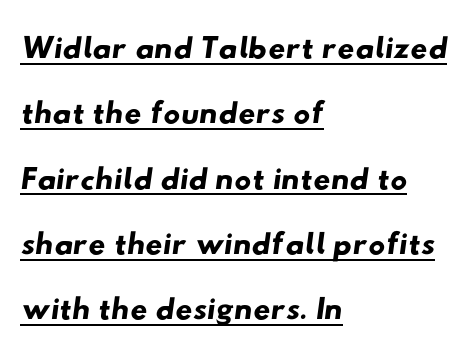
Think of a printed novel: that variable character pitch is what you see here. The rendering keeps characters at their native spacing. The face used here is a sans, in the tradition of grotesques and geometrics. The sample's only ornament is a line tracing under the words. All the whitespace from short lines collects on the right. Normally led — the rows are evenly, conventionally spaced.
